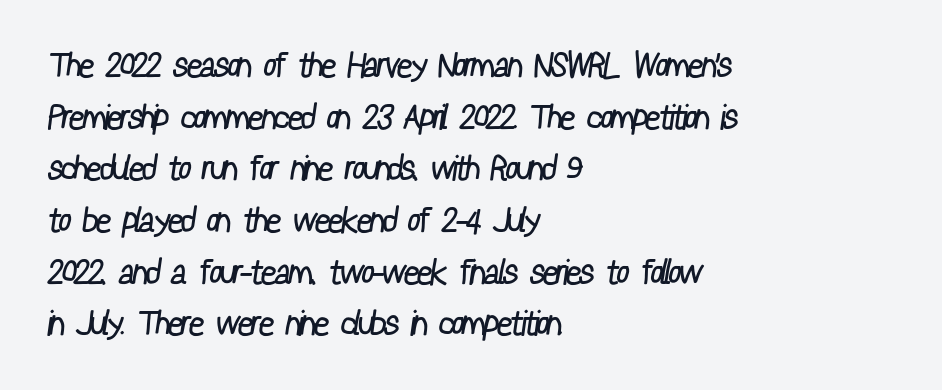
Q: Is the text bold? A: No.
Q: Is the typeface a serif or a sans-serif typeface? A: Sans-serif.
Q: Is the text underlined? A: No.
Q: How is the paragraph aligned? A: Left-aligned.
Q: Is the spacing between letters normal or unusually wide? A: Normal.
Q: Is the spacing between lines tight, normal or loose? A: Normal.
Q: Width (condensed, normal, or wide)? A: Condensed.
Q: Stroke contrast? A: Low.
Q: x-height? A: Medium.
Q: Monospaced? A: No.
